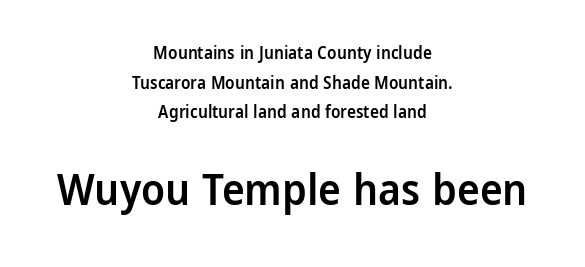
Q: Is the text bold? A: Semi-bold.
Q: Is the text italic (slanted)? A: No, it is upright.
Q: Is the typeface a serif or a sans-serif typeface? A: Sans-serif.
Q: Is the text underlined? A: No.
Q: How is the paragraph aligned? A: Centered.
Q: Is the spacing between letters normal or unusually wide? A: Normal.
Q: Which block of text is set in a larger size, the first (top) or the second (bottom)? A: The second (bottom) one.
Q: Width (condensed, normal, or wide)? A: Normal.
Q: Stroke contrast? A: Low.
Q: x-height? A: Medium.
Q: Monospaced? A: No.
